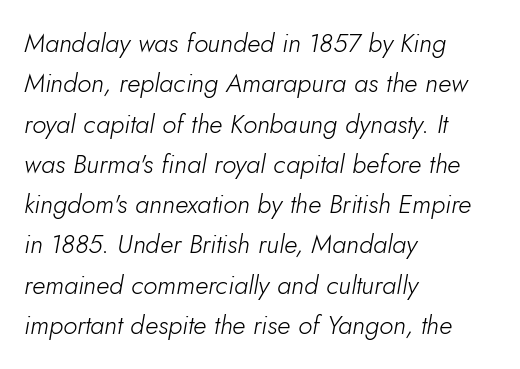
Short and long lines alike share a common starting point at left. Whoever set this chose a conventional vertical rhythm. Each stroke keeps to a modest, everyday thickness or less. Rendered with sloped, italic letterforms. The baseline area is clear. Letter spacing: default.
